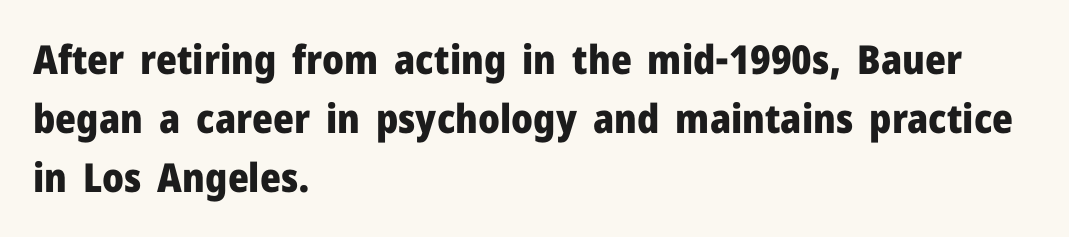
The image shows 40 px heavy sans-serif type, upright; set left-aligned, normal line spacing (1.47x), normal letter spacing, not underlined; low stroke contrast and a medium x-height.
